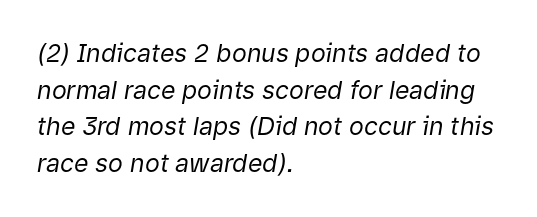
{"italic": "yes", "lean": "right", "slant_degrees": 9, "bold": "no", "underline": "no", "align": "left", "line_spacing": "normal", "line_spacing_ratio": 1.47, "letter_spacing": "normal", "letter_spacing_em": 0.0, "glyph_px": 25}
